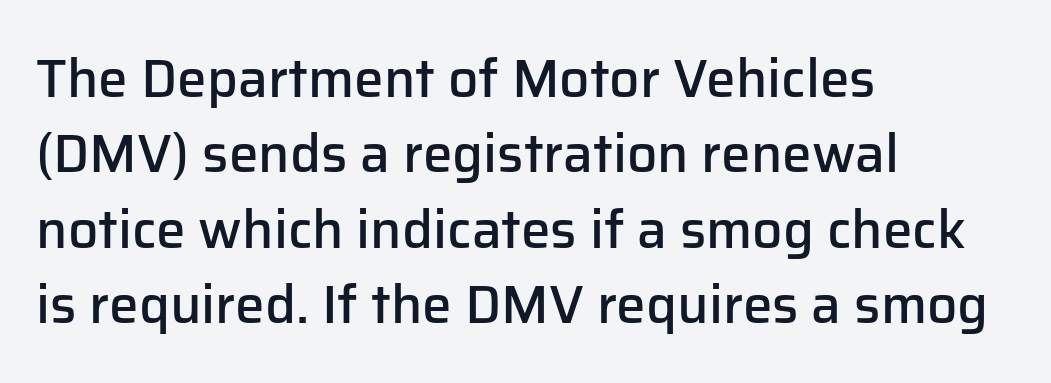
The image shows 53 px semibold sans-serif type, upright; set left-aligned, normal line spacing (1.42x), normal letter spacing, not underlined; low stroke contrast and a medium x-height.
